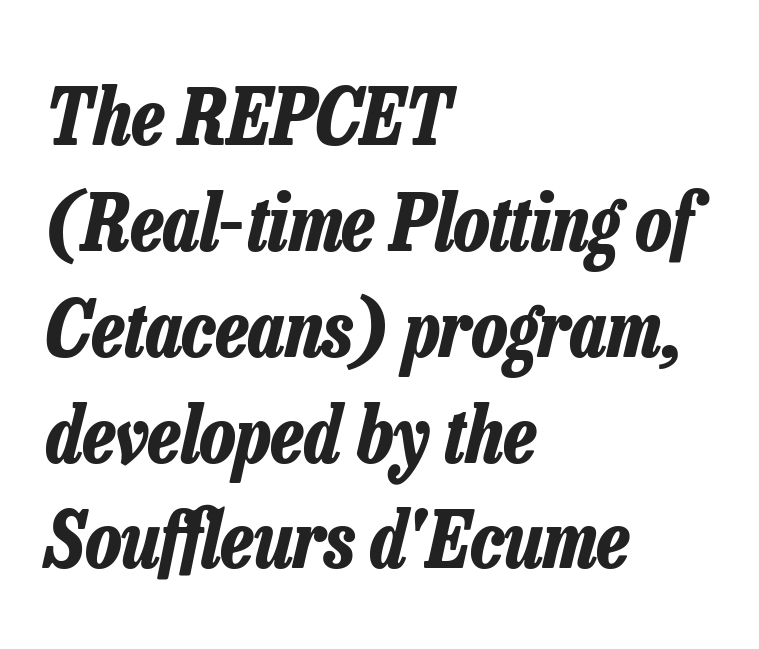
The image shows 79 px bold, condensed type, italic (leaning right); set left-aligned, normal line spacing (1.34x), normal letter spacing, not underlined; low stroke contrast and a medium x-height.
